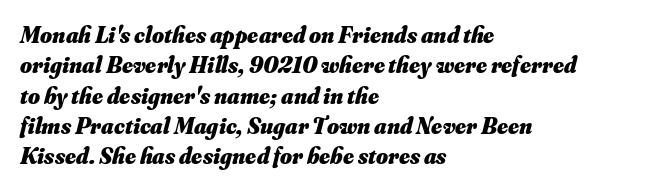
{"italic": "yes", "lean": "right", "slant_degrees": 16, "bold": "yes", "underline": "no", "align": "left", "line_spacing": "normal", "line_spacing_ratio": 1.32, "letter_spacing": "normal", "letter_spacing_em": 0.0, "glyph_px": 23}
